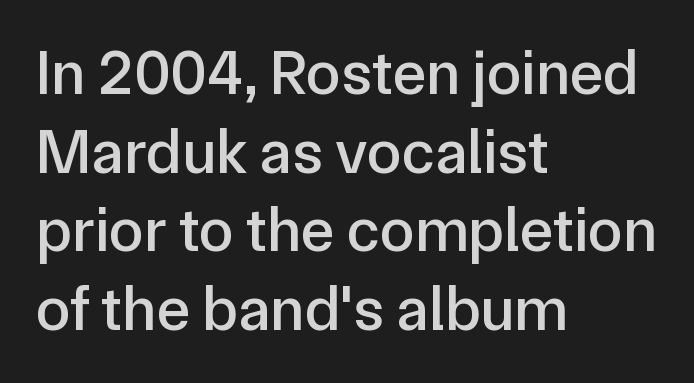
{"serif": "no", "italic": "no", "width": "normal", "stroke_contrast": "low", "x_height": "medium", "monospaced": "no", "underline": "no", "align": "left", "line_spacing": "normal", "line_spacing_ratio": 1.25, "letter_spacing": "normal", "letter_spacing_em": 0.0, "glyph_px": 63}
